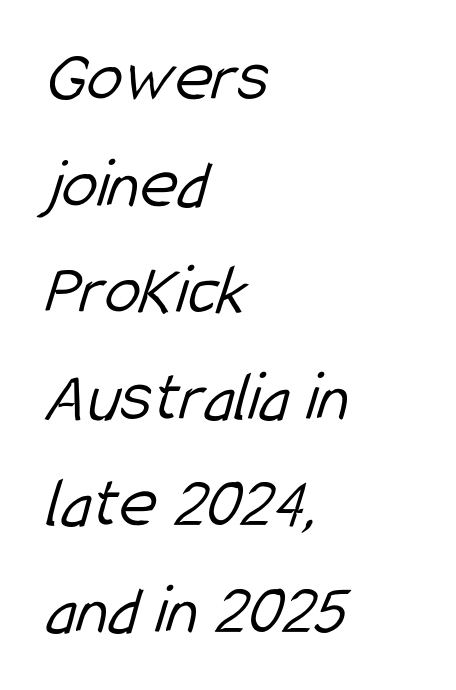
{"serif": "no", "bold": "no", "weight": "light", "width": "condensed", "stroke_contrast": "low", "x_height": "medium", "monospaced": "no", "underline": "no", "align": "left", "line_spacing": "normal", "line_spacing_ratio": 1.48, "letter_spacing": "normal", "letter_spacing_em": 0.0, "glyph_px": 72}
